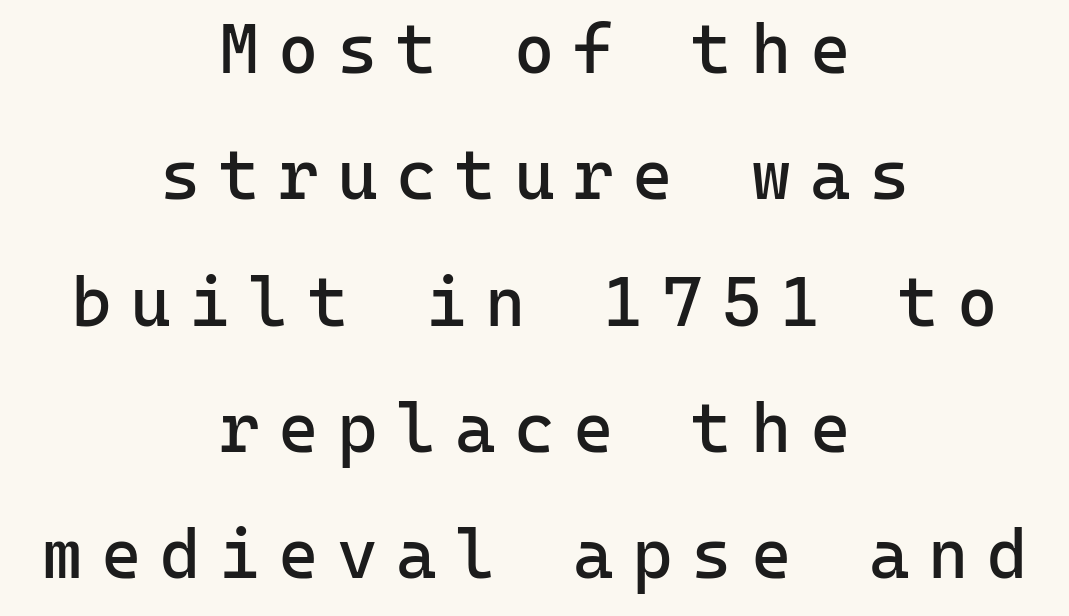
The image shows 69 px regular-weight sans-serif type, upright, monospaced; set centered, line spacing 1.83x, unusually wide letter spacing (+0.27 em), not underlined; low stroke contrast and a medium x-height.
